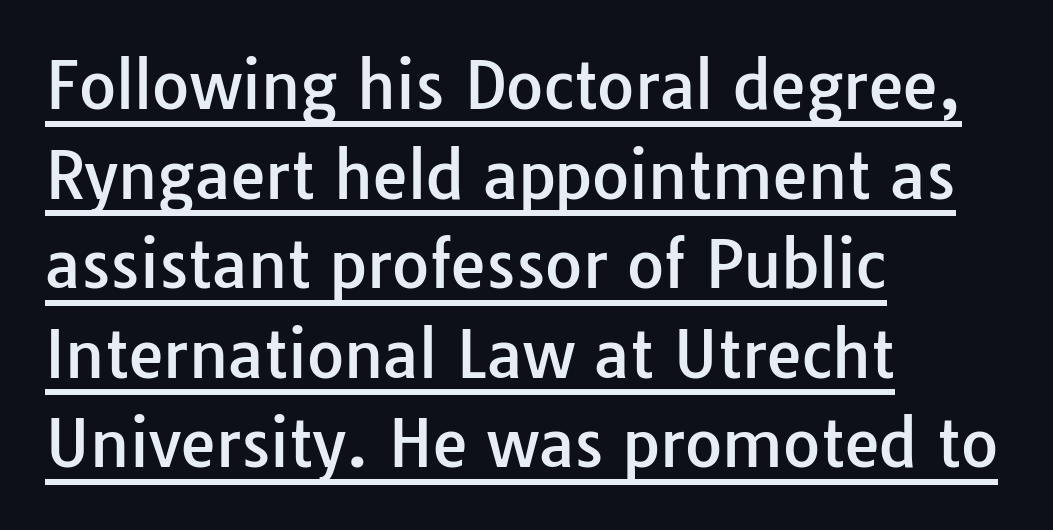
The image shows 64 px sans-serif type, upright; set left-aligned, normal line spacing (1.4x), normal letter spacing, underlined; low stroke contrast and a medium x-height.
